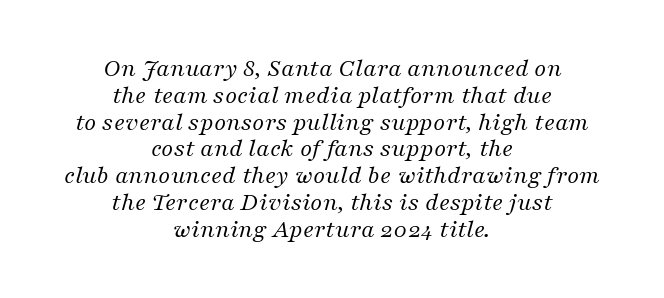
Q: Is the text bold? A: No.
Q: Is the text italic (slanted)? A: Yes, it leans right by about 16 degrees.
Q: Is the text underlined? A: No.
Q: How is the paragraph aligned? A: Centered.
Q: Is the spacing between letters normal or unusually wide? A: Normal.
Q: Is the spacing between lines tight, normal or loose? A: Tight.
